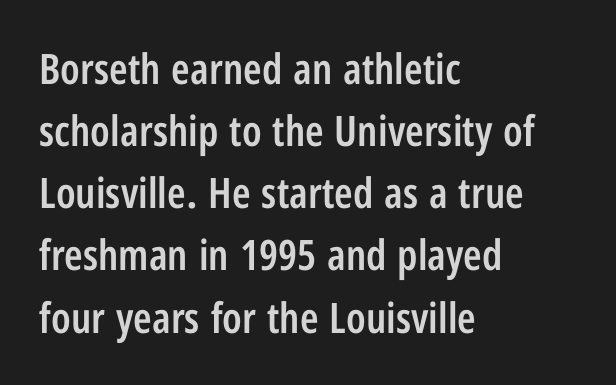
Lines of text with bare space underneath. Look at the bottom of the vertical strokes: they stop flat, with no serifs. Strokes here are thickened, but only to semibold level. Upright lettering throughout. Spacing verdict: proportional, widths tailored to each character.
